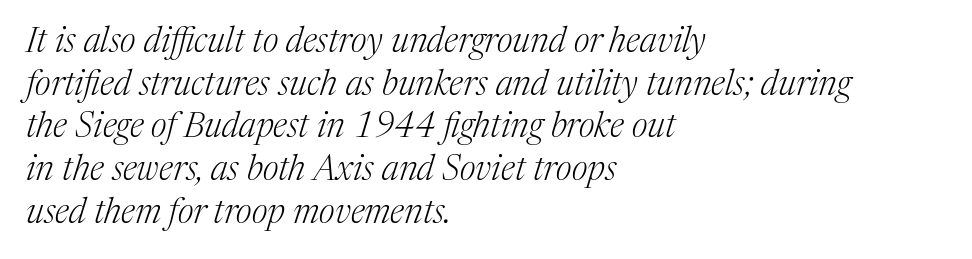
Q: Is the text bold? A: No.
Q: Is the text italic (slanted)? A: Yes, it leans right by about 17 degrees.
Q: Is the typeface a serif or a sans-serif typeface? A: Serif.
Q: Is the text underlined? A: No.
Q: How is the paragraph aligned? A: Left-aligned.
Q: Is the spacing between letters normal or unusually wide? A: Normal.
Q: Width (condensed, normal, or wide)? A: Normal.
Q: Stroke contrast? A: Medium.
Q: x-height? A: Medium.
Q: Monospaced? A: No.
